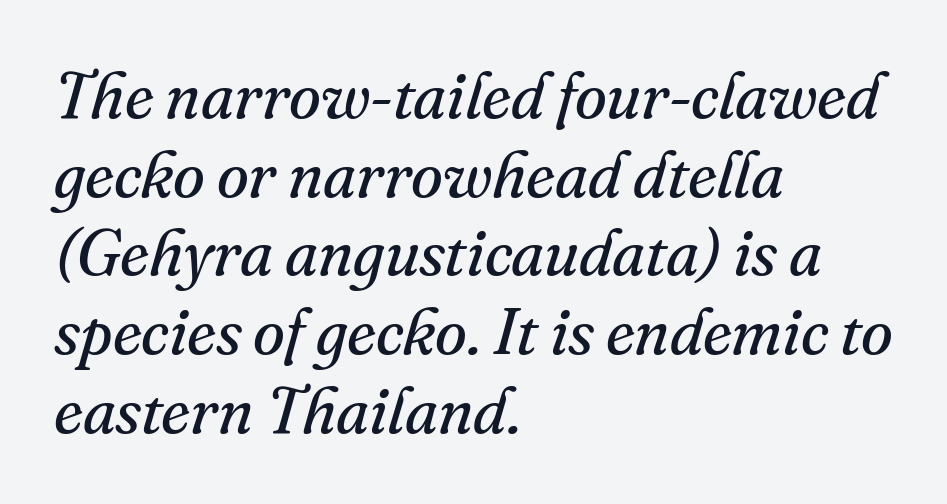
Q: Is the text bold? A: No.
Q: Is the text italic (slanted)? A: Yes, it leans right by about 16 degrees.
Q: Is the typeface a serif or a sans-serif typeface? A: Serif.
Q: Is the text underlined? A: No.
Q: How is the paragraph aligned? A: Left-aligned.
Q: Is the spacing between letters normal or unusually wide? A: Normal.
Q: Width (condensed, normal, or wide)? A: Normal.
Q: Stroke contrast? A: Medium.
Q: x-height? A: Small.
Q: Monospaced? A: No.
